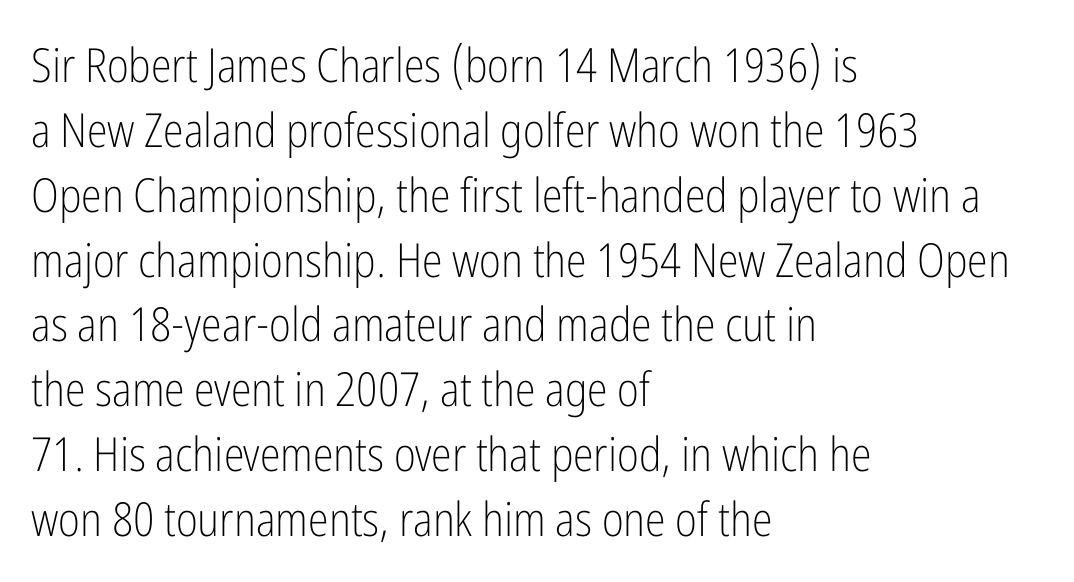
Q: Is the text bold? A: No.
Q: Is the text italic (slanted)? A: No, it is upright.
Q: Is the typeface a serif or a sans-serif typeface? A: Sans-serif.
Q: Is the text underlined? A: No.
Q: How is the paragraph aligned? A: Left-aligned.
Q: Is the spacing between letters normal or unusually wide? A: Normal.
Q: Is the spacing between lines tight, normal or loose? A: Normal.
Q: Width (condensed, normal, or wide)? A: Condensed.
Q: Stroke contrast? A: Low.
Q: x-height? A: Medium.
Q: Monospaced? A: No.
